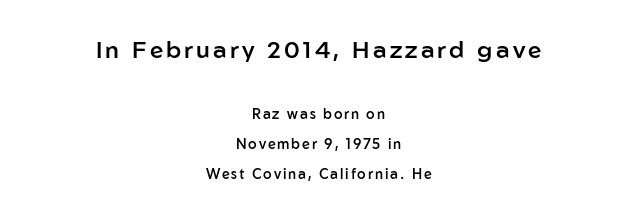
{"italic": "no", "bold": "semi", "underline": "no", "align": "center", "line_spacing": "loose", "line_spacing_ratio": 2.15, "larger_block": "first", "size_ratio": 1.71, "glyph_px": 24}
